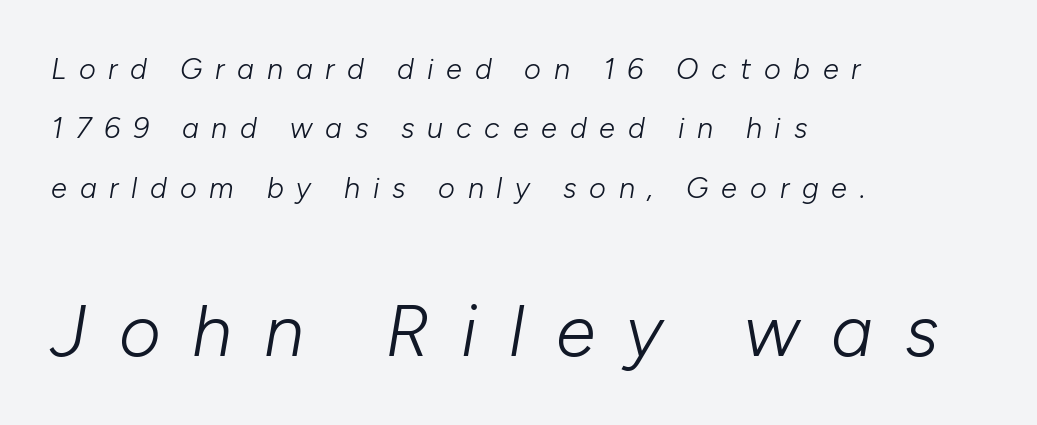
Q: Is the text bold? A: No.
Q: Is the text italic (slanted)? A: Yes, it leans right by about 10 degrees.
Q: Is the text underlined? A: No.
Q: How is the paragraph aligned? A: Left-aligned.
Q: Is the spacing between letters normal or unusually wide? A: Unusually wide.
Q: Is the spacing between lines tight, normal or loose? A: Loose.
Q: Which block of text is set in a larger size, the first (top) or the second (bottom)? A: The second (bottom) one.
Q: Width (condensed, normal, or wide)? A: Normal.
Q: Stroke contrast? A: Low.
Q: x-height? A: Medium.
Q: Monospaced? A: No.
